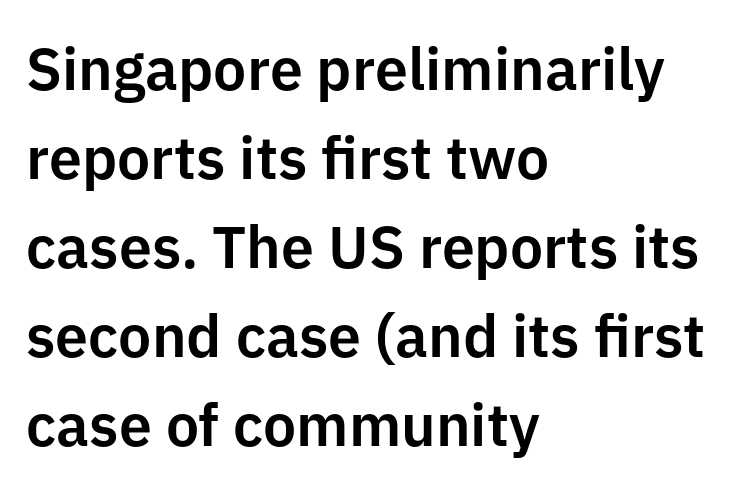
Q: Is the text italic (slanted)? A: No, it is upright.
Q: Is the typeface a serif or a sans-serif typeface? A: Sans-serif.
Q: Is the text underlined? A: No.
Q: How is the paragraph aligned? A: Left-aligned.
Q: Is the spacing between letters normal or unusually wide? A: Normal.
Q: Is the spacing between lines tight, normal or loose? A: Normal.
Q: Width (condensed, normal, or wide)? A: Normal.
Q: Stroke contrast? A: Low.
Q: x-height? A: Medium.
Q: Monospaced? A: No.
